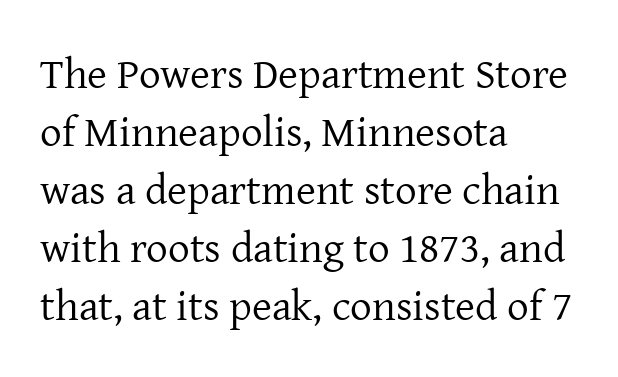
Q: Is the text bold? A: No.
Q: Is the text italic (slanted)? A: No, it is upright.
Q: Is the typeface a serif or a sans-serif typeface? A: Serif.
Q: Is the text underlined? A: No.
Q: How is the paragraph aligned? A: Left-aligned.
Q: Is the spacing between letters normal or unusually wide? A: Normal.
Q: Is the spacing between lines tight, normal or loose? A: Normal.
Q: Width (condensed, normal, or wide)? A: Normal.
Q: Stroke contrast? A: Low.
Q: x-height? A: Medium.
Q: Monospaced? A: No.
